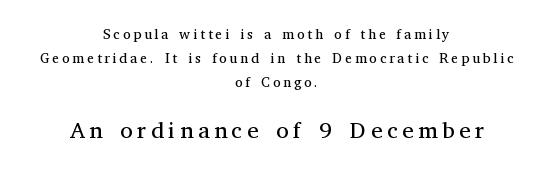
The image shows 23 px text type, upright; set centered, line spacing 1.73x, unusually wide letter spacing (+0.2 em), not underlined; the second (bottom) block is 1.64x larger.
